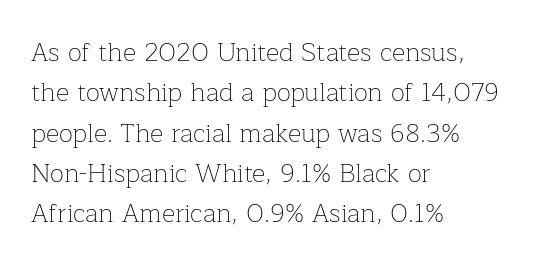
Check the space under the baseline: it is left empty. The type sits square on the baseline with zero lean. Line spacing here is normal. Casual observation: everything's shoved over to the left. Honestly, the letter spacing is just normal — you wouldn't notice it.
